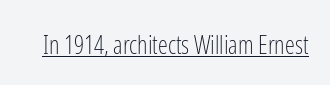
The image shows 25 px text type, upright; set normal letter spacing, underlined.
